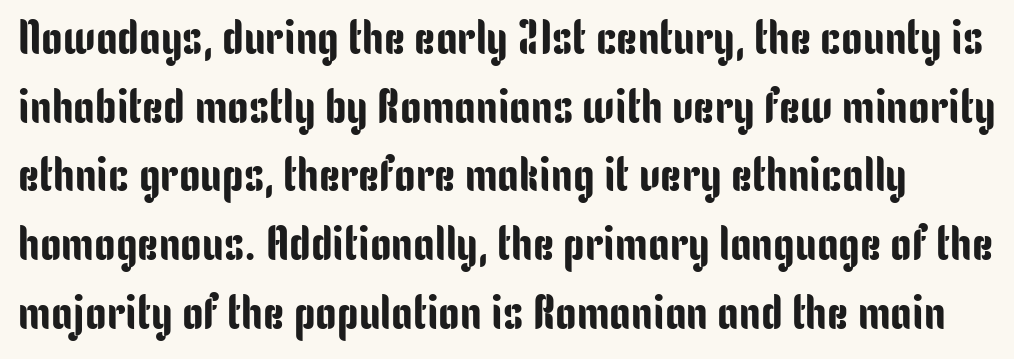
The image shows 48 px condensed sans-serif type, upright; set normal line spacing (1.43x), normal letter spacing, not underlined; low stroke contrast and a medium x-height.
